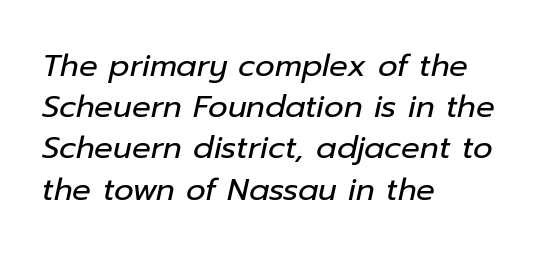
The image shows 31 px regular-weight type, italic (leaning right); set left-aligned, normal line spacing (1.33x), normal letter spacing, not underlined; low stroke contrast and a medium x-height.
